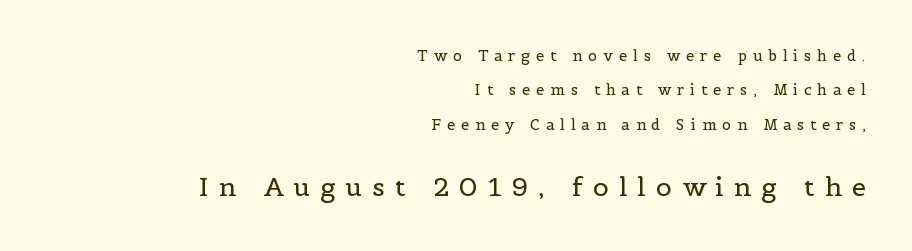
The letterforms stand isolated, each surrounded by extra space. Vertically, the passage feels expansive, rows floating well apart. Horizontally, the lines are justified to the trailing edge only. The designer gave the closing block more size than the opening block.
